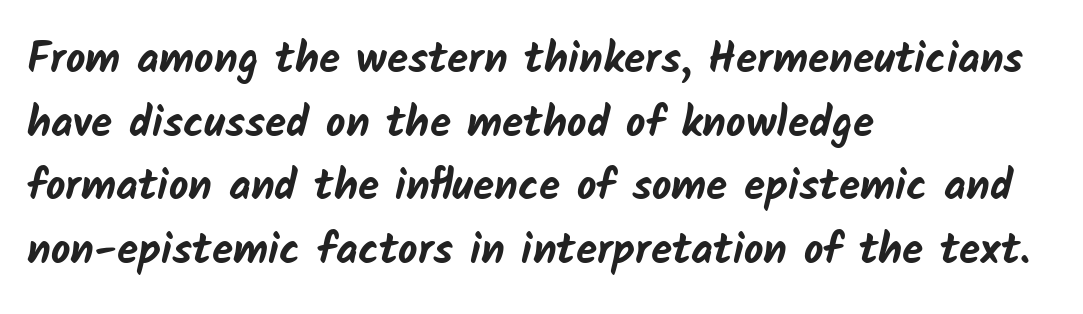
Bare-footed words on every line. How are the letters spaced? Ordinarily, with no added tracking. Compared with a centered layout, this one pins lines to the left instead. The rows are spaced the way most documents space them. Proportional: the letters do not fall into vertical columns. Weight: bold.
